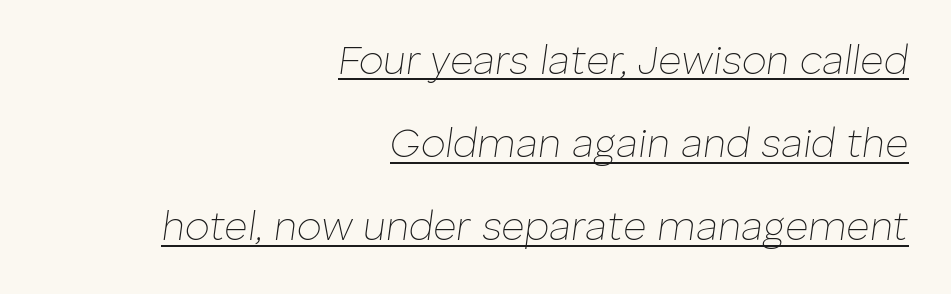
The image shows 40 px thin type, italic (leaning right); set right-aligned, loose line spacing (2.08x), normal letter spacing, underlined; low stroke contrast and a medium x-height.
